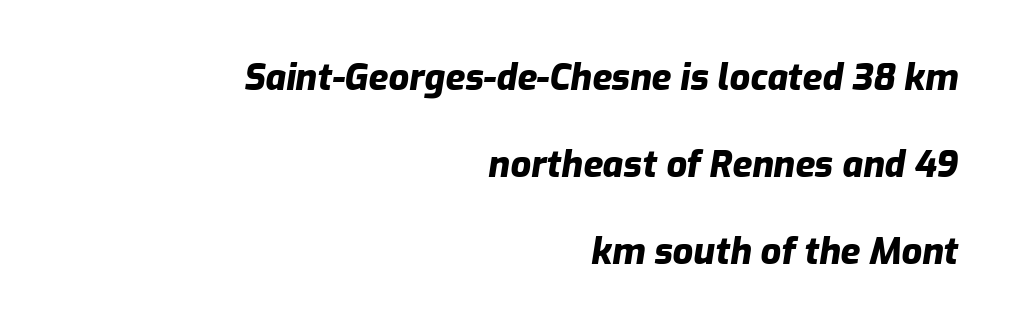
Descenders are the only things crossing below the line. Italic: yes, the glyphs are oblique. I'd describe the lettering as bold — thick and assertive. Students, observe: this is what heavily led, spacious text looks like. The face used here is proportionally spaced, like ordinary book or web type.
